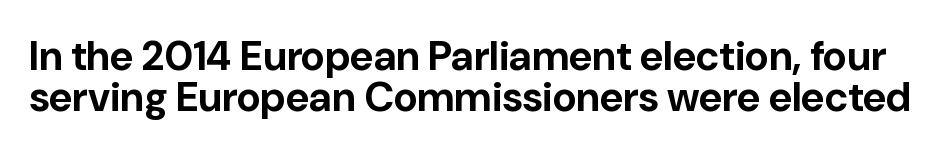
{"serif": "no", "italic": "no", "bold": "yes", "weight": "bold", "width": "normal", "stroke_contrast": "low", "x_height": "medium", "monospaced": "no", "underline": "no", "line_spacing": "tight", "line_spacing_ratio": 0.99, "letter_spacing": "normal", "letter_spacing_em": 0.0, "glyph_px": 41}
